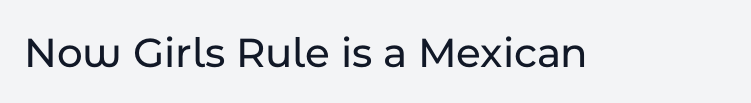
This rendering employs a face without finishing strokes, i.e., a sans-serif. The passage shown is typed in a proportional face where columns would drift. The gaps between neighbouring characters are ordinary and unremarkable. Do the letters lean? They stand straight. This rendering features lettering with no underline.
